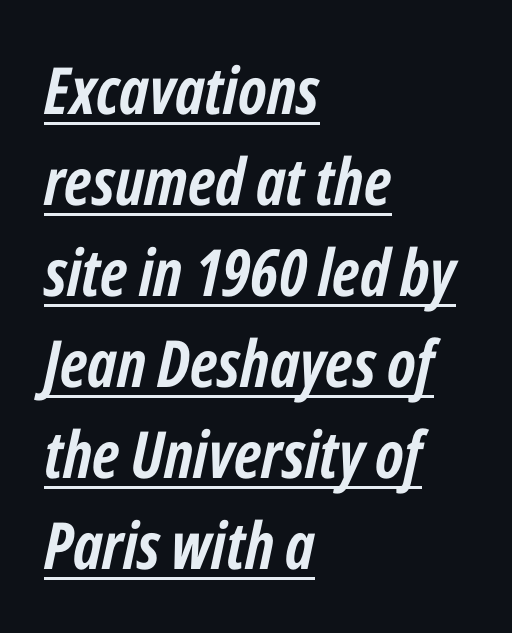
{"italic": "yes", "lean": "right", "slant_degrees": 12, "bold": "yes", "weight": "semibold", "width": "condensed", "stroke_contrast": "low", "x_height": "medium", "monospaced": "no", "underline": "yes", "align": "left", "line_spacing": "normal", "line_spacing_ratio": 1.4, "letter_spacing": "normal", "letter_spacing_em": 0.0, "glyph_px": 65}
